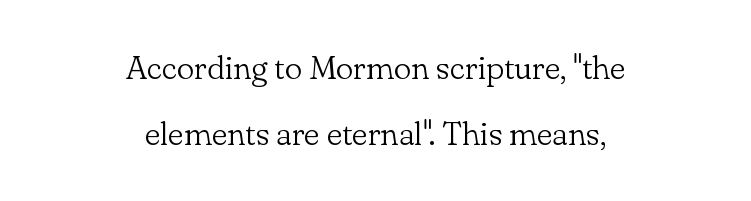
Q: Is the text bold? A: No.
Q: Is the text italic (slanted)? A: No, it is upright.
Q: Is the typeface a serif or a sans-serif typeface? A: Serif.
Q: Is the text underlined? A: No.
Q: How is the paragraph aligned? A: Centered.
Q: Is the spacing between letters normal or unusually wide? A: Normal.
Q: Is the spacing between lines tight, normal or loose? A: Loose.
Q: Width (condensed, normal, or wide)? A: Normal.
Q: Stroke contrast? A: Low.
Q: x-height? A: Small.
Q: Monospaced? A: No.
